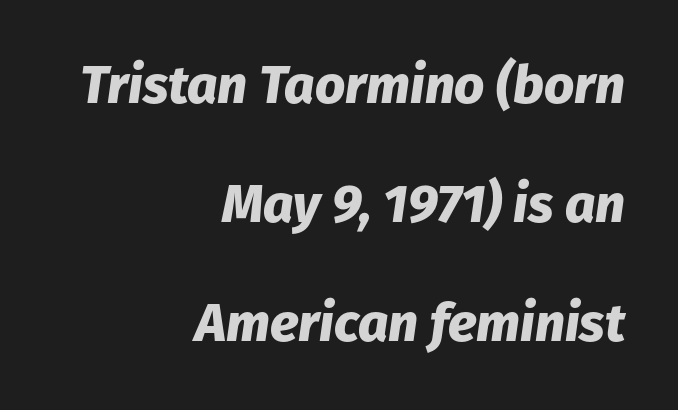
The image shows 53 px heavy type, italic (leaning right); set right-aligned, loose line spacing (2.25x), normal letter spacing, not underlined; low stroke contrast and a medium x-height.
